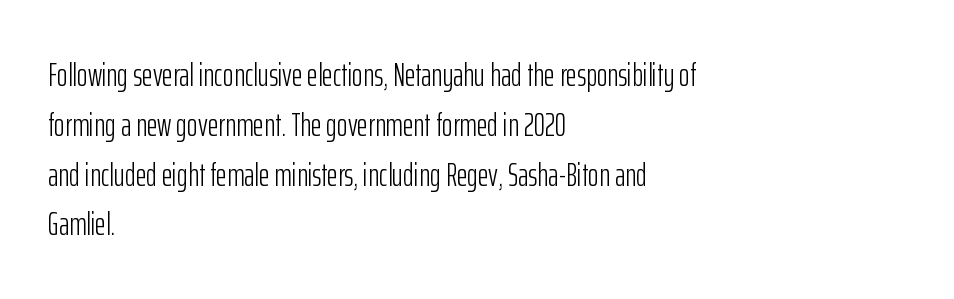
Honestly, the letter spacing is just normal — you wouldn't notice it. In terms of posture, this sample is upright. No letter is thick-stroked: the sample isn't bold. A clean baseline with only descenders dipping below it. The lines are quadded left. Check where the strokes stop: nothing finishes them off — pure sans.
